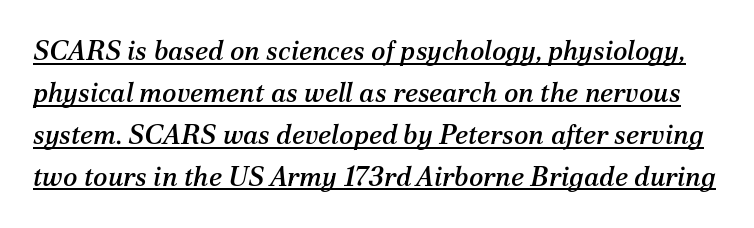
{"italic": "yes", "lean": "right", "slant_degrees": 12, "underline": "yes", "line_spacing": "normal", "line_spacing_ratio": 1.55, "letter_spacing": "normal", "letter_spacing_em": 0.0, "glyph_px": 27}
